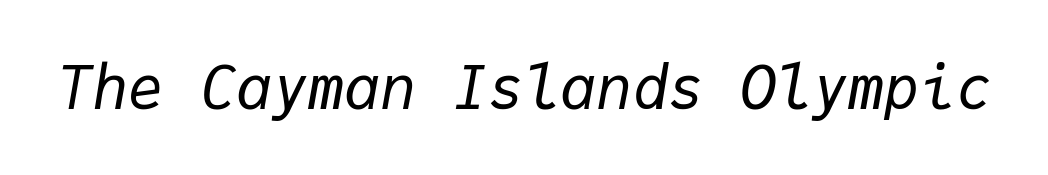
Q: Is the text bold? A: No.
Q: Is the text italic (slanted)? A: Yes, it leans right by about 9 degrees.
Q: Is the text underlined? A: No.
Q: Is the spacing between letters normal or unusually wide? A: Normal.
Q: Width (condensed, normal, or wide)? A: Normal.
Q: Stroke contrast? A: Low.
Q: x-height? A: Medium.
Q: Monospaced? A: Yes.
